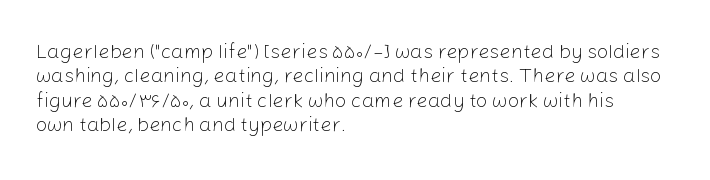
The image shows 20 px text type, upright; set left-aligned, line spacing 1.22x, normal letter spacing, not underlined.
